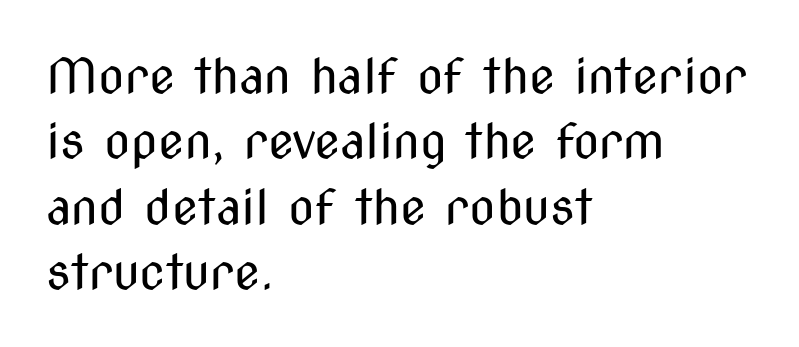
Vertical stems look standard width or narrower in stroke. Note the varied advance widths — an 'i' is clearly narrower than an 'm'. What's the leading like? Ordinary, nothing unusual. Look at the tracking — it's just the regular setting, nothing added. Underlining? Definitely not there. A roman cut, with each character standing at attention.
